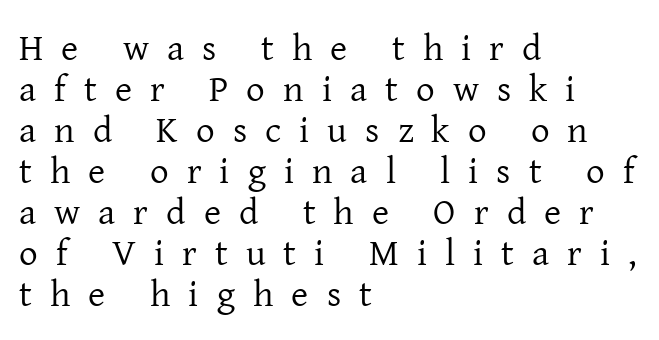
Summary of vertical rhythm: compact, with narrow interline spacing. Looks like regular typesetting: each glyph gets only the width it needs. Caption: multi-line text, flush left, ragged right. This rendering employs a face with finishing strokes, i.e., a serif. The space beneath each line is pristine and unruled. Tracking value appears strongly positive — letters spread wide.
